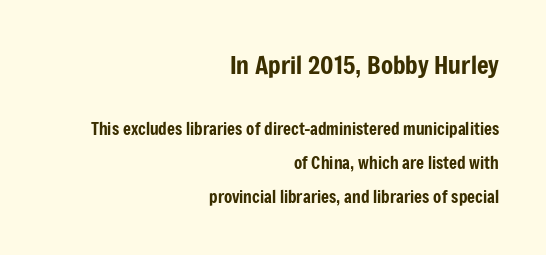
{"italic": "no", "underline": "no", "align": "right", "line_spacing": "loose", "line_spacing_ratio": 2.0, "letter_spacing": "normal", "letter_spacing_em": 0.0, "larger_block": "first", "size_ratio": 1.47, "glyph_px": 25}
